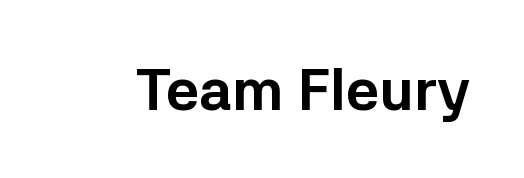
The image shows 58 px bold sans-serif type, upright; set normal letter spacing, not underlined; low stroke contrast and a medium x-height.
